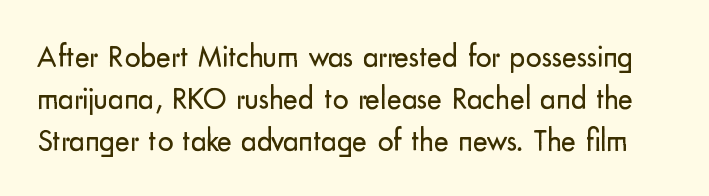
The image shows 31 px regular-weight sans-serif type, upright; set normal line spacing (1.35x), normal letter spacing, not underlined; low stroke contrast and a small x-height.
